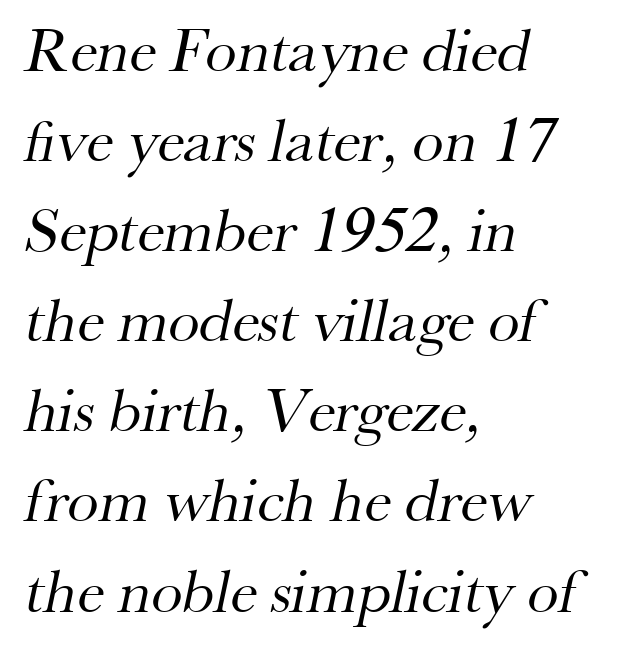
{"serif": "yes", "bold": "no", "weight": "regular", "width": "normal", "stroke_contrast": "medium", "x_height": "small", "monospaced": "no", "underline": "no", "align": "left", "line_spacing": "normal", "line_spacing_ratio": 1.43, "letter_spacing": "normal", "letter_spacing_em": 0.0, "glyph_px": 63}
